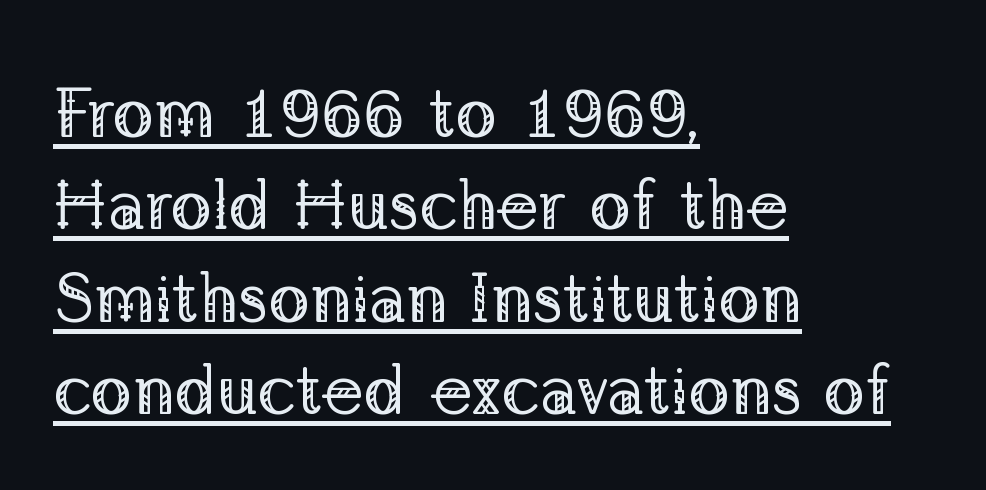
{"serif": "yes", "italic": "no", "bold": "no", "weight": "regular", "width": "normal", "stroke_contrast": "low", "x_height": "medium", "monospaced": "no", "underline": "yes", "align": "left", "line_spacing": "normal", "line_spacing_ratio": 1.32, "letter_spacing": "normal", "letter_spacing_em": 0.0, "glyph_px": 70}
